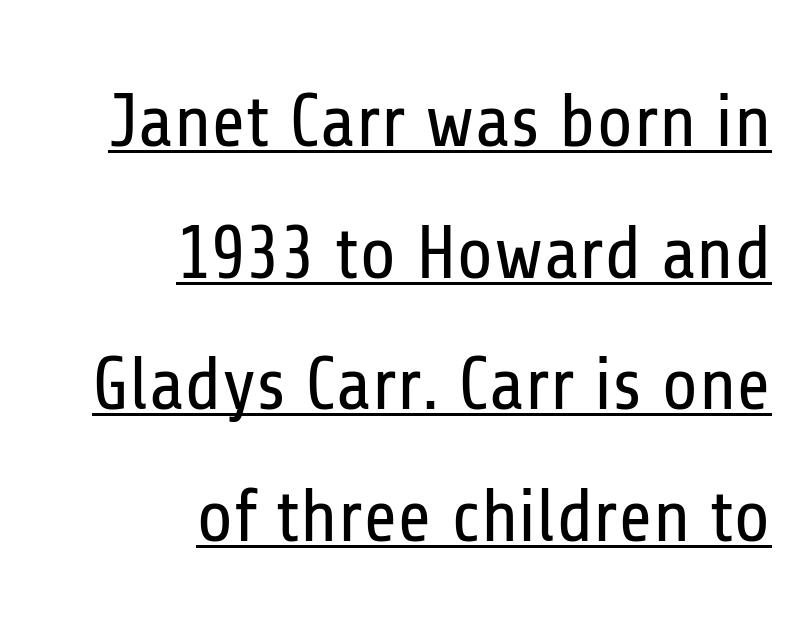
Q: Is the text bold? A: No.
Q: Is the text italic (slanted)? A: No, it is upright.
Q: Is the typeface a serif or a sans-serif typeface? A: Sans-serif.
Q: Is the text underlined? A: Yes.
Q: How is the paragraph aligned? A: Right-aligned.
Q: Is the spacing between letters normal or unusually wide? A: Normal.
Q: Width (condensed, normal, or wide)? A: Condensed.
Q: Stroke contrast? A: Low.
Q: x-height? A: Medium.
Q: Monospaced? A: No.
